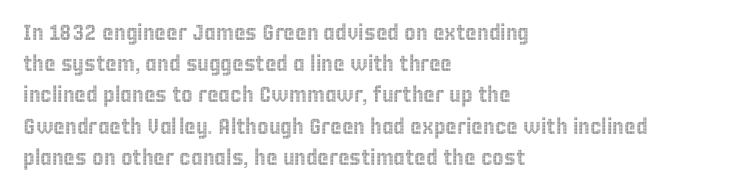
Nope, not italic — everything's standing straight. You could call the tracking neutral — neither tight nor loose. Descenders hang freely into open space. Vertical spacing — default. The compositor pushed each line to the left boundary.
